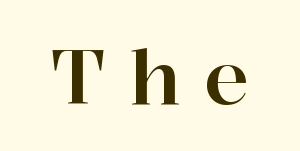
The image shows 76 px serif type, upright; set unusually wide letter spacing (+0.31 em), not underlined; high stroke contrast and a medium x-height.
